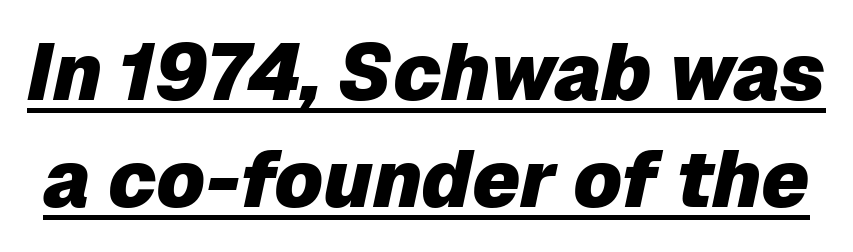
{"italic": "yes", "lean": "right", "slant_degrees": 12, "bold": "yes", "weight": "heavy", "width": "normal", "stroke_contrast": "low", "x_height": "medium", "monospaced": "no", "underline": "yes", "line_spacing": "normal", "line_spacing_ratio": 1.36, "letter_spacing": "normal", "letter_spacing_em": 0.0, "glyph_px": 79}
